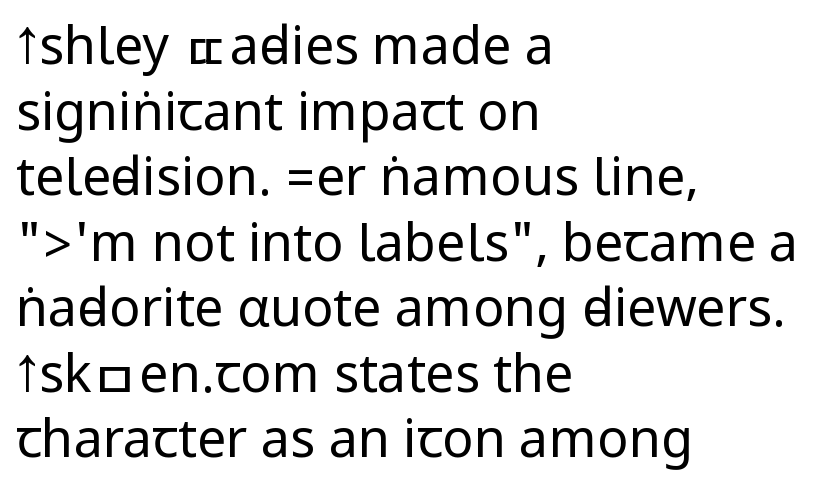
Q: Is the text bold? A: No.
Q: Is the text italic (slanted)? A: No, it is upright.
Q: Is the typeface a serif or a sans-serif typeface? A: Sans-serif.
Q: Is the text underlined? A: No.
Q: How is the paragraph aligned? A: Left-aligned.
Q: Is the spacing between letters normal or unusually wide? A: Normal.
Q: Is the spacing between lines tight, normal or loose? A: Normal.
Q: Width (condensed, normal, or wide)? A: Condensed.
Q: Stroke contrast? A: Low.
